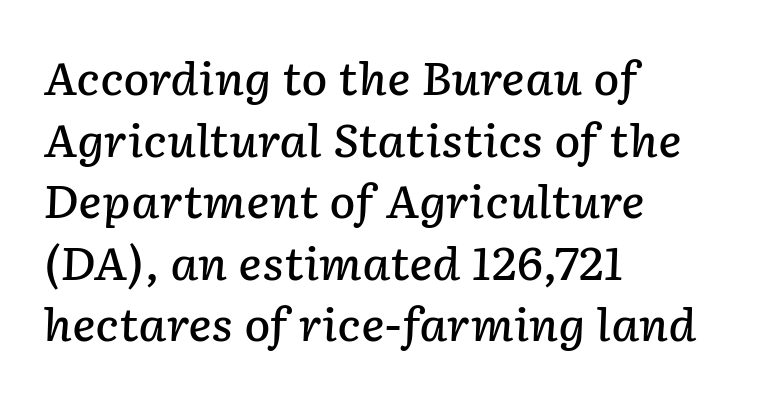
Q: Is the text bold? A: Semi-bold.
Q: Is the text italic (slanted)? A: Yes, it leans right by about 2 degrees.
Q: Is the text underlined? A: No.
Q: How is the paragraph aligned? A: Left-aligned.
Q: Is the spacing between letters normal or unusually wide? A: Normal.
Q: Is the spacing between lines tight, normal or loose? A: Normal.
Q: Width (condensed, normal, or wide)? A: Normal.
Q: Stroke contrast? A: Low.
Q: x-height? A: Medium.
Q: Monospaced? A: No.
